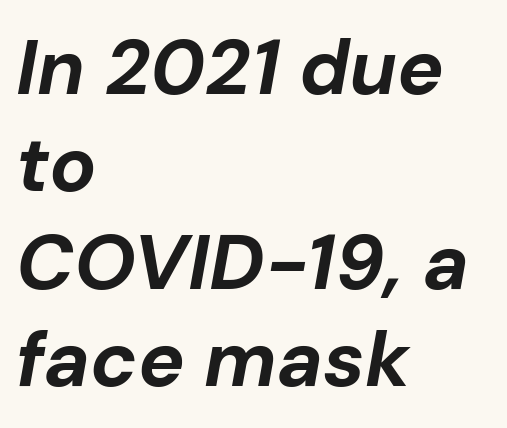
The image shows 78 px bold type, italic (leaning right); set left-aligned, normal line spacing (1.25x), normal letter spacing, not underlined; low stroke contrast and a medium x-height.
